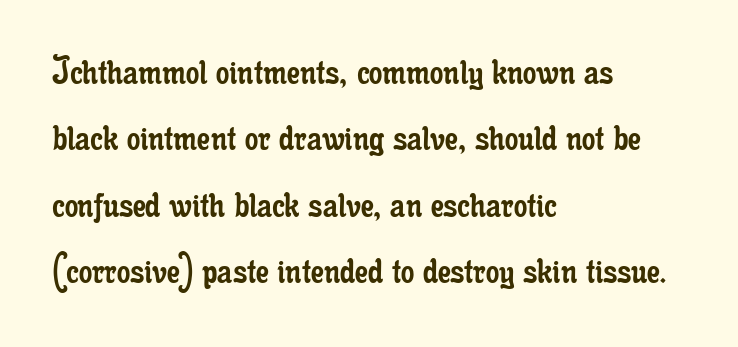
The letterforms sit shoulder to shoulder at normal distance. This is roman type, the default non-slanted kind. Check the space under the baseline: it is left empty. The block of text has a typical density, with ordinary space between rows. The characters are drawn with everyday or finer stroke widths.
